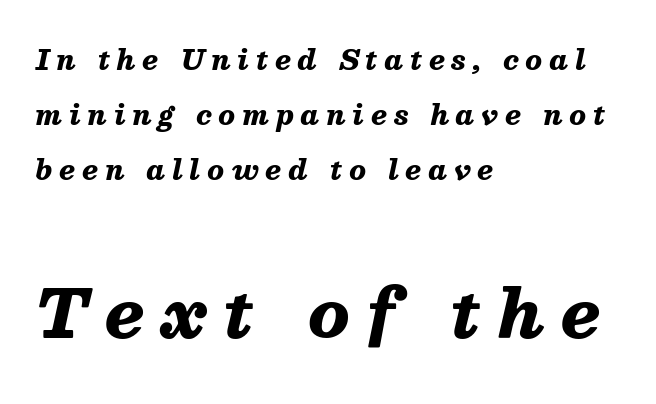
Q: Is the text bold? A: Yes.
Q: Is the text italic (slanted)? A: Yes, it leans right by about 13 degrees.
Q: Is the text underlined? A: No.
Q: How is the paragraph aligned? A: Left-aligned.
Q: Is the spacing between letters normal or unusually wide? A: Unusually wide.
Q: Is the spacing between lines tight, normal or loose? A: Loose.
Q: Which block of text is set in a larger size, the first (top) or the second (bottom)? A: The second (bottom) one.
Q: Width (condensed, normal, or wide)? A: Normal.
Q: Stroke contrast? A: Medium.
Q: x-height? A: Medium.
Q: Monospaced? A: No.
